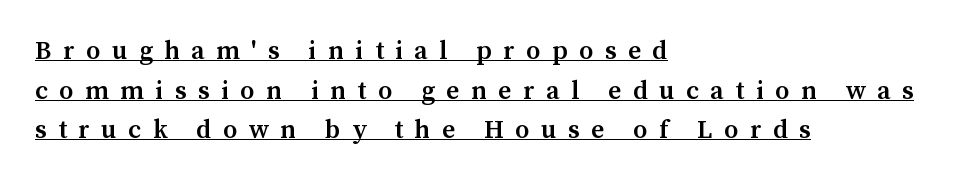
As a designer I'd log this as weight 600, semibold. A continuous stroke trails under the words, as in a hyperlink. Notice how the stems are strictly vertical — no italics here. Interline gaps are of average width in this sample.
